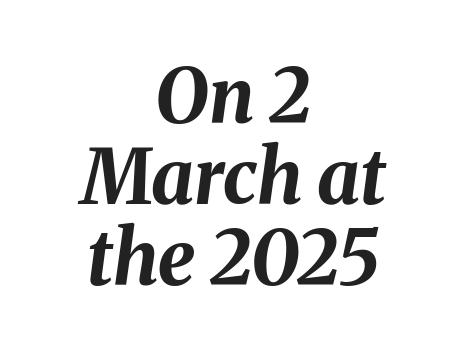
Q: Is the text bold? A: Yes.
Q: Is the text italic (slanted)? A: Yes, it leans right by about 8 degrees.
Q: Is the text underlined? A: No.
Q: How is the paragraph aligned? A: Centered.
Q: Is the spacing between letters normal or unusually wide? A: Normal.
Q: Is the spacing between lines tight, normal or loose? A: Tight.
Q: Width (condensed, normal, or wide)? A: Normal.
Q: Stroke contrast? A: Medium.
Q: x-height? A: Medium.
Q: Monospaced? A: No.
